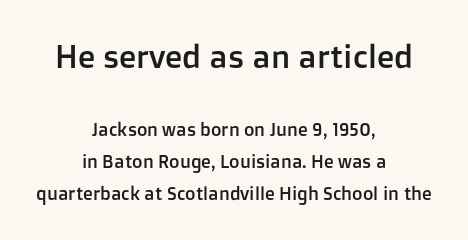
Underlining? Definitely not there. No extra tracking has been applied to these lines. A typesetter would call this proportional, since set widths differ per character. Classification — sans serif. When letters stand straight like this, we call the style roman or upright. The setting favours the middle, as headings and verse often do.
